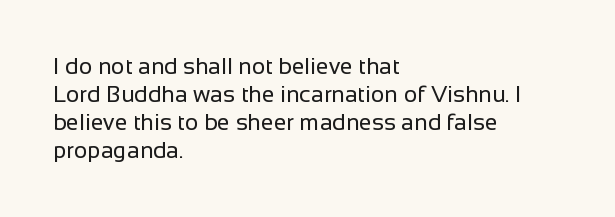
Every stem runs plumb, perpendicular to the baseline. Layout note: lines flush left. Decoration check: the copy has no underline. Short note: letters normally spaced.
